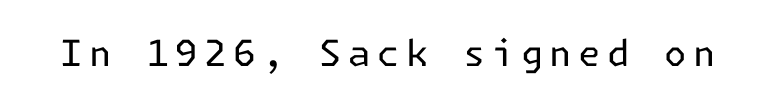
Q: Is the text bold? A: No.
Q: Is the text italic (slanted)? A: No, it is upright.
Q: Is the typeface a serif or a sans-serif typeface? A: Sans-serif.
Q: Is the text underlined? A: No.
Q: Width (condensed, normal, or wide)? A: Normal.
Q: Stroke contrast? A: Low.
Q: x-height? A: Medium.
